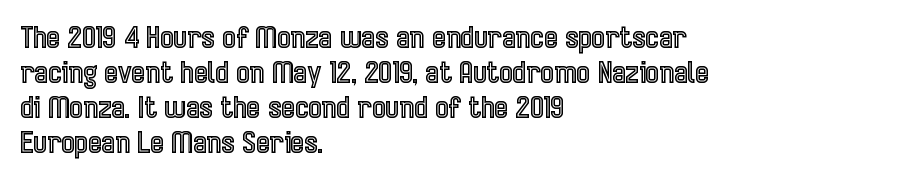
The image shows 29 px condensed type, upright; set left-aligned, line spacing 1.21x, normal letter spacing, not underlined; a medium x-height.
